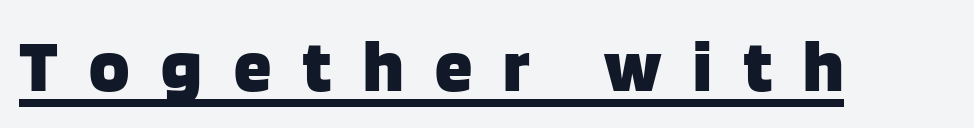
Q: Is the text bold? A: Yes.
Q: Is the text italic (slanted)? A: No, it is upright.
Q: Is the typeface a serif or a sans-serif typeface? A: Sans-serif.
Q: Is the text underlined? A: Yes.
Q: Is the spacing between letters normal or unusually wide? A: Unusually wide.
Q: Width (condensed, normal, or wide)? A: Normal.
Q: Stroke contrast? A: Low.
Q: x-height? A: Large.
Q: Monospaced? A: No.
